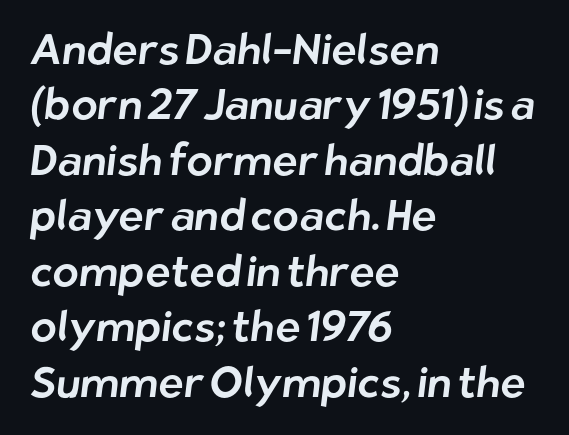
If you drew a ruler down the left edge, every line would touch it. Each letter's strokes conclude bluntly, with no projecting serifs. The horizontal fit of the characters is conventional and even. Regular leading.
